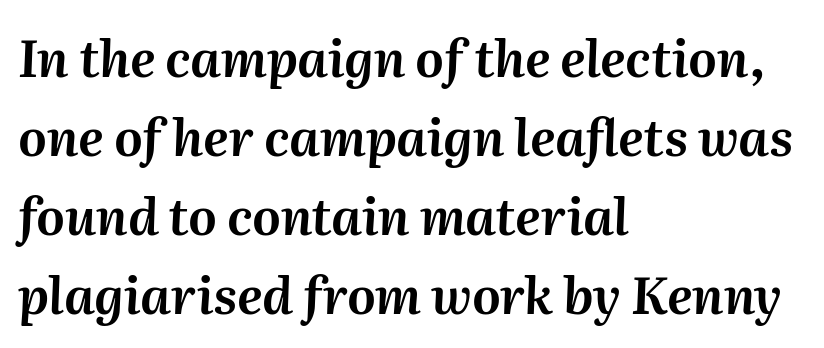
The image shows 50 px text type, italic (leaning right); set left-aligned, normal line spacing (1.58x), normal letter spacing, not underlined; medium stroke contrast and a medium x-height.
